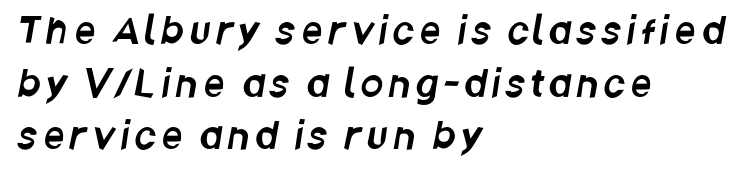
Plain, unruled lines of type. The setting favours the left margin, as ordinary paragraphs usually do. Note the varied advance widths — an 'i' is clearly narrower than an 'm'. Compared with typical paragraphs, the rows here are spaced about the same. This is sans-serif lettering, the kind often seen on screens and signage.
